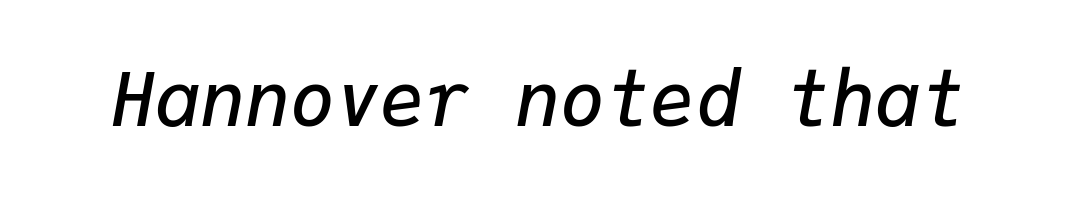
A clean baseline with only descenders dipping below it. The rendering keeps characters at their native spacing. Looks like terminal output: every glyph gets an equal slot. Stroke thickness is moderately raised; the sample reads as semibold. Italic? Definitely — the glyphs are oblique.
